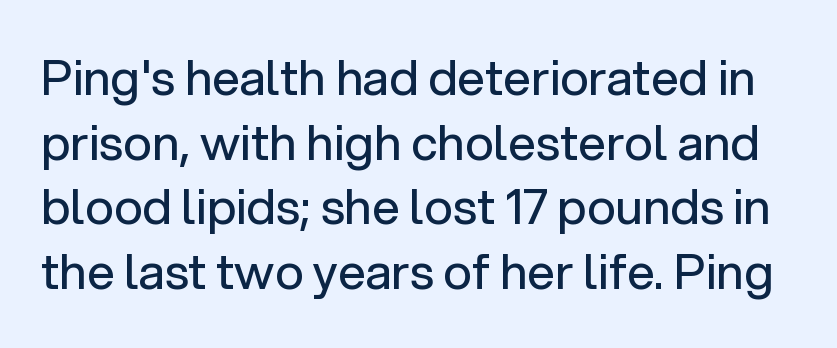
The image shows 49 px regular-weight sans-serif type, upright; set normal line spacing (1.32x), normal letter spacing, not underlined; low stroke contrast and a medium x-height.
